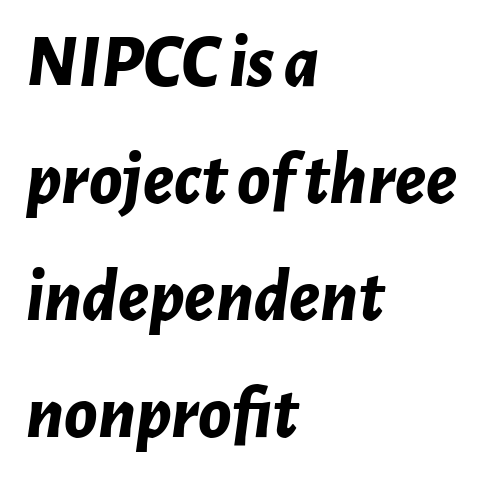
Q: Is the text bold? A: Yes.
Q: Is the text italic (slanted)? A: Yes, it leans right by about 7 degrees.
Q: Is the text underlined? A: No.
Q: How is the paragraph aligned? A: Left-aligned.
Q: Is the spacing between letters normal or unusually wide? A: Normal.
Q: Is the spacing between lines tight, normal or loose? A: Normal.
Q: Width (condensed, normal, or wide)? A: Normal.
Q: Stroke contrast? A: Low.
Q: x-height? A: Medium.
Q: Monospaced? A: No.
